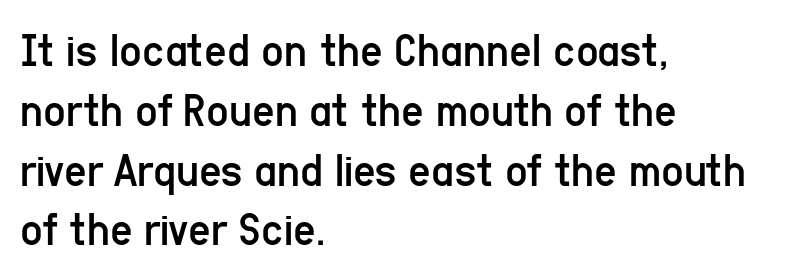
Q: Is the text bold? A: No.
Q: Is the text italic (slanted)? A: No, it is upright.
Q: Is the typeface a serif or a sans-serif typeface? A: Sans-serif.
Q: Is the text underlined? A: No.
Q: How is the paragraph aligned? A: Left-aligned.
Q: Is the spacing between letters normal or unusually wide? A: Normal.
Q: Width (condensed, normal, or wide)? A: Condensed.
Q: Stroke contrast? A: Low.
Q: x-height? A: Medium.
Q: Monospaced? A: No.
